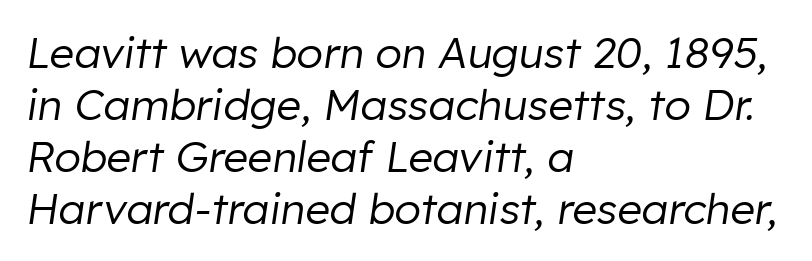
Q: Is the text bold? A: No.
Q: Is the text italic (slanted)? A: Yes, it leans right by about 8 degrees.
Q: Is the text underlined? A: No.
Q: How is the paragraph aligned? A: Left-aligned.
Q: Is the spacing between letters normal or unusually wide? A: Normal.
Q: Width (condensed, normal, or wide)? A: Normal.
Q: Stroke contrast? A: Low.
Q: x-height? A: Medium.
Q: Monospaced? A: No.
